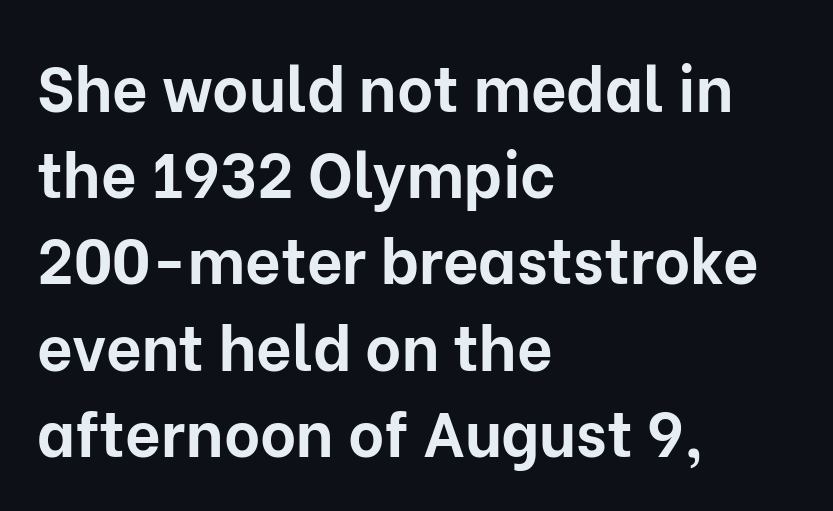
Note the varied advance widths — an 'i' is clearly narrower than an 'm'. The font's upright variant was chosen for this text. Tracking here is standard; glyphs follow each other at the usual distance. Type style note: lacks serifs. Leading matches the norm, producing a regular column.
